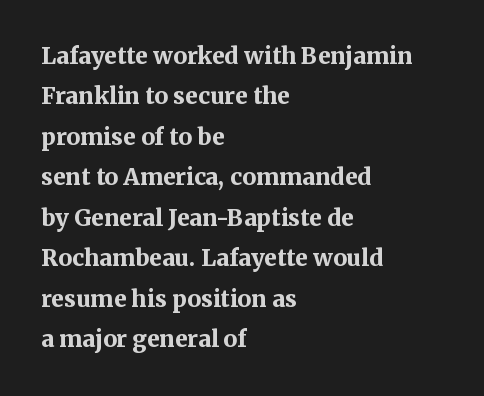
{"italic": "no", "bold": "yes", "underline": "no", "align": "left", "line_spacing_ratio": 1.76, "letter_spacing": "normal", "letter_spacing_em": 0.0, "glyph_px": 23}
